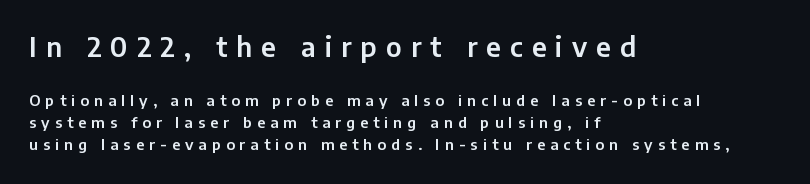
Check under the words: just untouched page. Line beginnings align vertically; line endings do not. Honestly, the row spacing looks completely unremarkable. Ordinary non-slanted type is in use.
